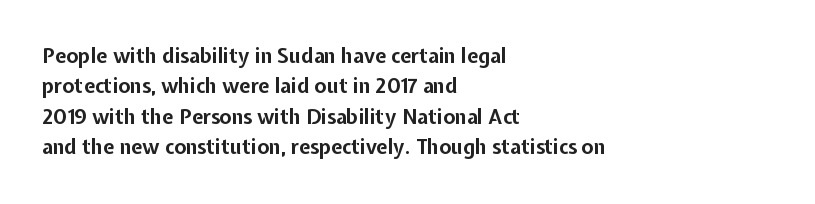
{"italic": "no", "bold": "yes", "underline": "no", "align": "left", "line_spacing": "normal", "line_spacing_ratio": 1.52, "letter_spacing": "normal", "letter_spacing_em": 0.0, "glyph_px": 20}
